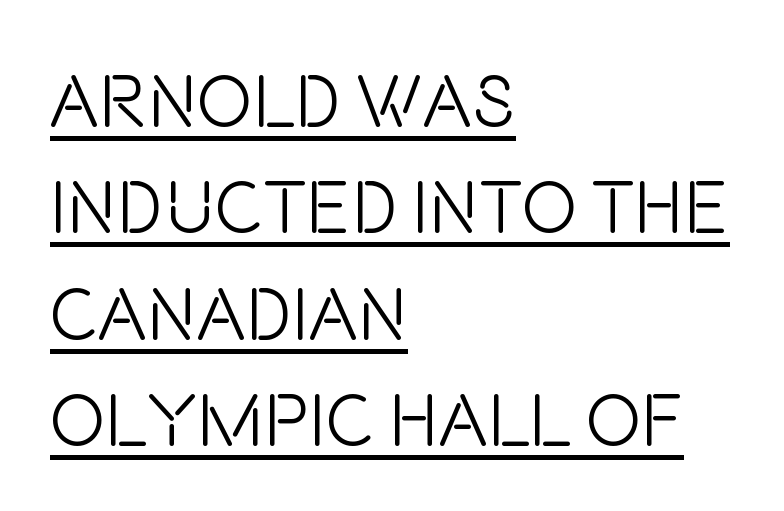
Q: Is the text bold? A: No.
Q: Is the text italic (slanted)? A: No, it is upright.
Q: Is the typeface a serif or a sans-serif typeface? A: Sans-serif.
Q: Is the text underlined? A: Yes.
Q: How is the paragraph aligned? A: Left-aligned.
Q: Is the spacing between letters normal or unusually wide? A: Normal.
Q: Is the spacing between lines tight, normal or loose? A: Normal.
Q: Width (condensed, normal, or wide)? A: Condensed.
Q: Stroke contrast? A: Low.
Q: x-height? A: Large.
Q: Monospaced? A: No.
